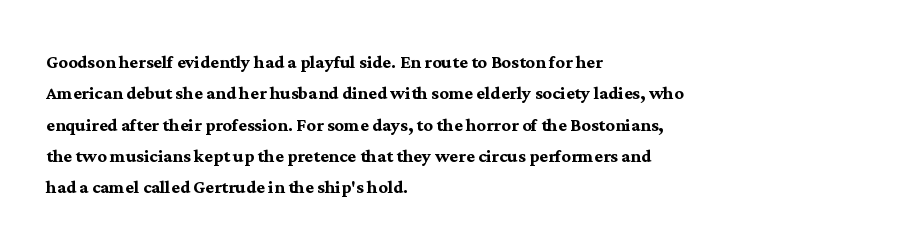
The image shows 23 px bold type, upright; set left-aligned, normal line spacing (1.36x), normal letter spacing, not underlined.
